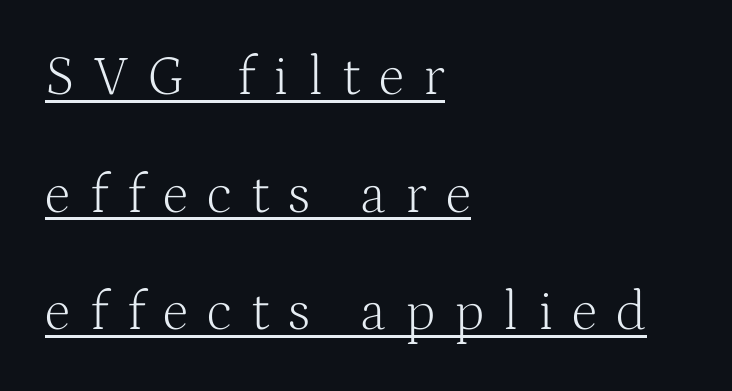
Q: Is the text bold? A: No.
Q: Is the text italic (slanted)? A: No, it is upright.
Q: Is the typeface a serif or a sans-serif typeface? A: Serif.
Q: Is the text underlined? A: Yes.
Q: How is the paragraph aligned? A: Left-aligned.
Q: Is the spacing between letters normal or unusually wide? A: Unusually wide.
Q: Is the spacing between lines tight, normal or loose? A: Loose.
Q: Width (condensed, normal, or wide)? A: Normal.
Q: Stroke contrast? A: Medium.
Q: x-height? A: Medium.
Q: Monospaced? A: No.
